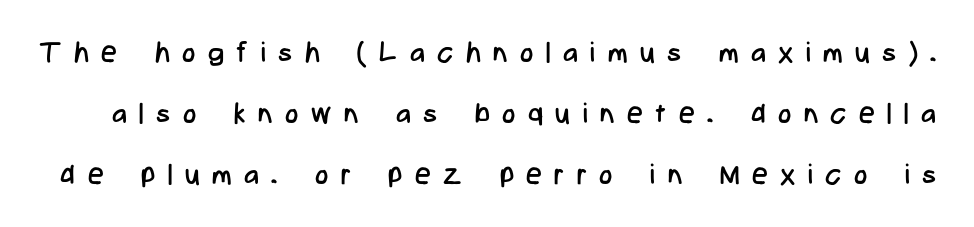
The image shows 28 px regular-weight, condensed sans-serif type, upright; set loose line spacing (2.17x), unusually wide letter spacing (+0.45 em), not underlined; low stroke contrast and a medium x-height.
